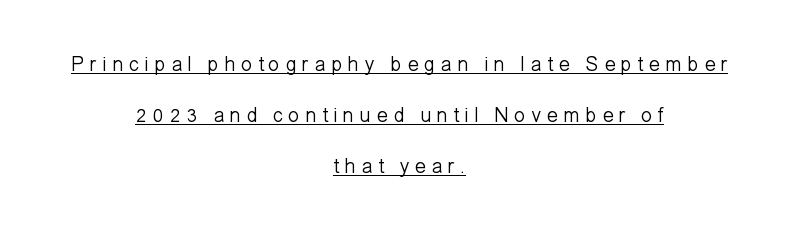
Q: Is the text bold? A: No.
Q: Is the text italic (slanted)? A: No, it is upright.
Q: Is the text underlined? A: Yes.
Q: How is the paragraph aligned? A: Centered.
Q: Is the spacing between letters normal or unusually wide? A: Unusually wide.
Q: Is the spacing between lines tight, normal or loose? A: Loose.
